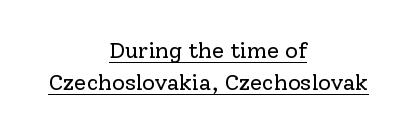
Q: Is the text bold? A: No.
Q: Is the text italic (slanted)? A: No, it is upright.
Q: Is the text underlined? A: Yes.
Q: How is the paragraph aligned? A: Centered.
Q: Is the spacing between letters normal or unusually wide? A: Normal.
Q: Is the spacing between lines tight, normal or loose? A: Normal.
